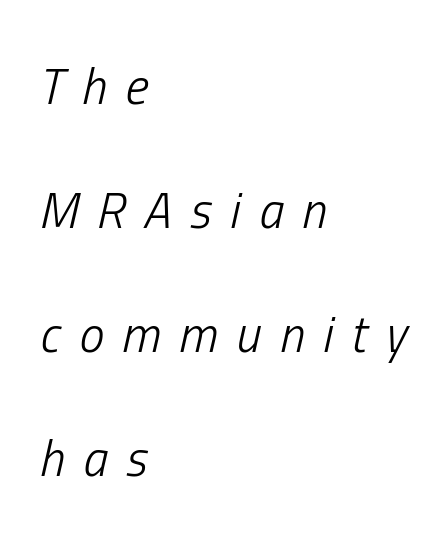
The image shows 50 px light, condensed type, italic (leaning right); set left-aligned, loose line spacing (2.48x), unusually wide letter spacing (+0.37 em), not underlined; low stroke contrast and a medium x-height.
